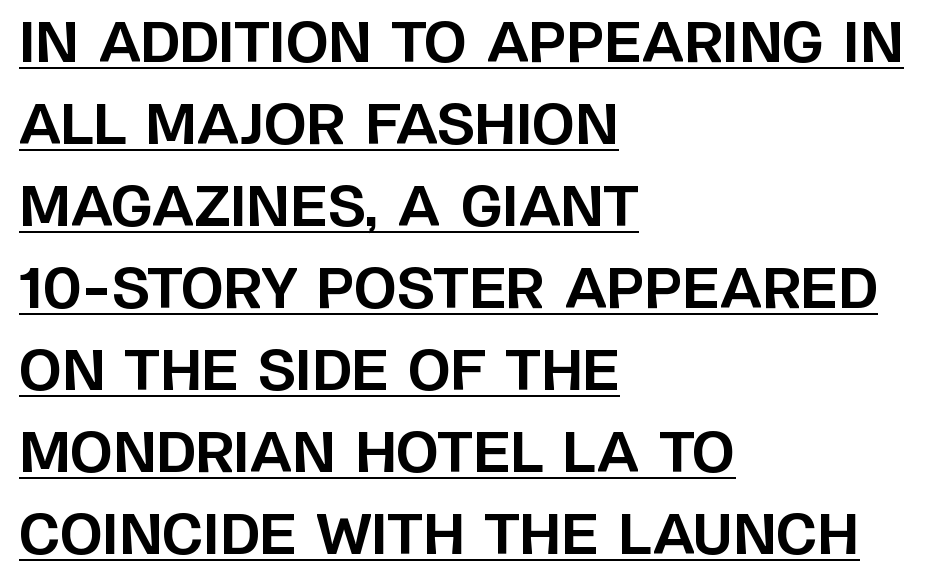
Q: Is the text bold? A: Yes.
Q: Is the text italic (slanted)? A: No, it is upright.
Q: Is the typeface a serif or a sans-serif typeface? A: Sans-serif.
Q: Is the text underlined? A: Yes.
Q: How is the paragraph aligned? A: Left-aligned.
Q: Is the spacing between letters normal or unusually wide? A: Normal.
Q: Is the spacing between lines tight, normal or loose? A: Normal.
Q: Width (condensed, normal, or wide)? A: Normal.
Q: Stroke contrast? A: Low.
Q: x-height? A: Large.
Q: Monospaced? A: No.
